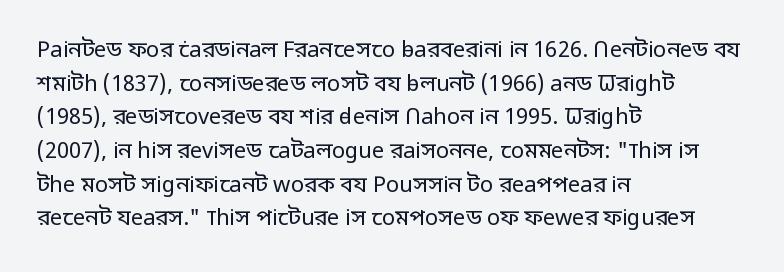
The image shows 22 px text type, upright; set left-aligned, normal line spacing (1.53x), normal letter spacing, not underlined.
